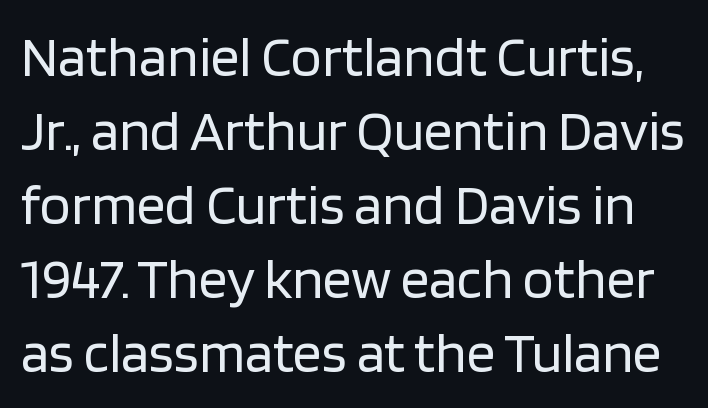
Honestly, there is no underline to notice here at all. A quiet, ordinary-to-light weight characterises the typeface. Every character sits straight up, as roman type does. This rendering employs a face without finishing strokes, i.e., a sans-serif. You could not count columns in this text — the font is proportionally spaced.
